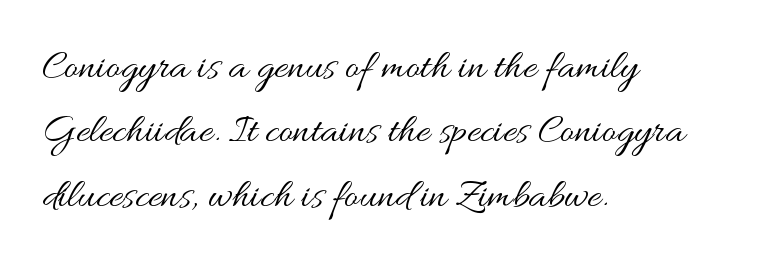
The image shows 42 px regular-weight, wide type; set left-aligned, normal line spacing (1.53x), normal letter spacing, not underlined; medium stroke contrast and a small x-height.
